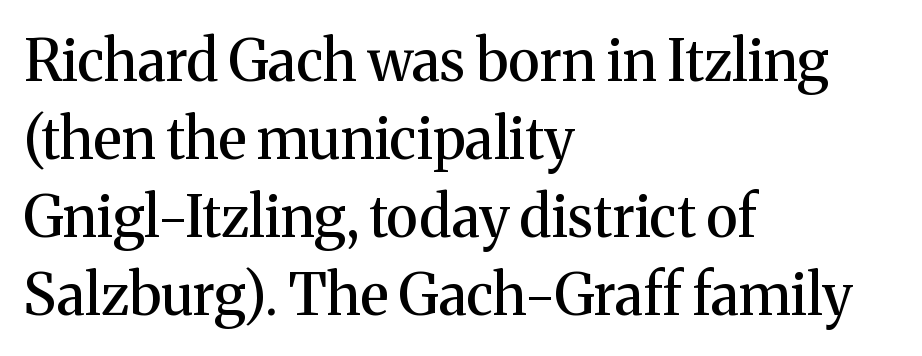
{"serif": "yes", "italic": "no", "width": "normal", "stroke_contrast": "medium", "x_height": "medium", "monospaced": "no", "underline": "no", "align": "left", "line_spacing": "normal", "line_spacing_ratio": 1.37, "letter_spacing": "normal", "letter_spacing_em": 0.0, "glyph_px": 57}
